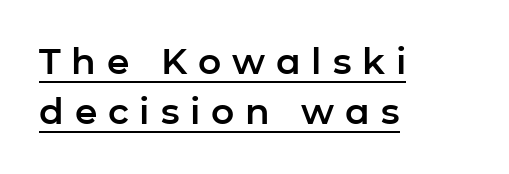
The typeface chosen for these lines omits serifs. These lines stack with their left ends in a neat column. You could not count columns in this text — the font is proportionally spaced. Underline: present. Every stem runs plumb, perpendicular to the baseline. This sample keeps an unexceptional amount of space between lines.
